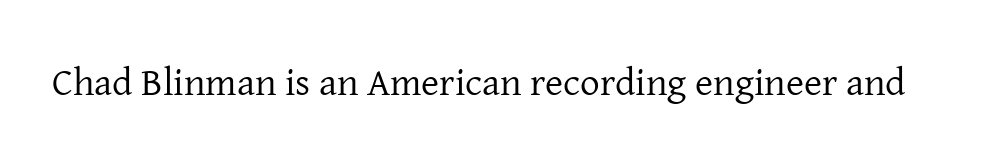
The image shows 39 px regular-weight serif type, upright; set normal letter spacing, not underlined; low stroke contrast and a medium x-height.
